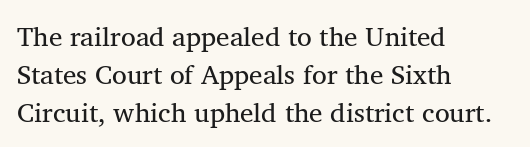
The designer left line spacing at the default. A classic flush-left, rag-right setting is used for this passage. The font sits on the lighter half of the weight spectrum, regular included. The letters stand straight up with perfectly vertical stems. No word sits above an underline.
